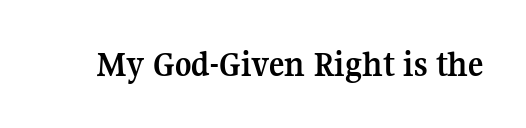
This sample has the flowing, uneven cadence of proportional lettering. The font's upright variant was chosen for this text. Plenty of ink on the page — the face is bold. Small tapered or slab feet sit at the stroke ends, so this counts as serif.
